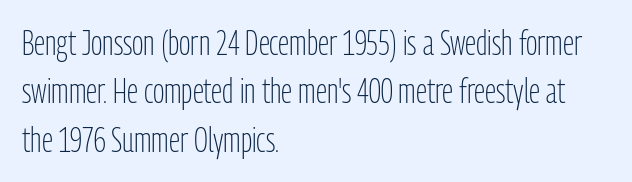
The image shows 34 px light, condensed sans-serif type, upright; set left-aligned, normal line spacing (1.42x), normal letter spacing, not underlined; low stroke contrast and a medium x-height.
